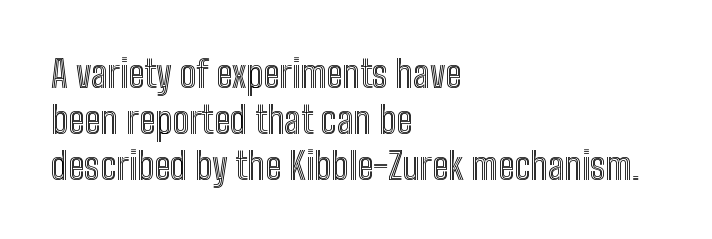
{"italic": "no", "width": "condensed", "x_height": "medium", "monospaced": "no", "underline": "no", "align": "left", "line_spacing_ratio": 1.24, "letter_spacing": "normal", "letter_spacing_em": 0.0, "glyph_px": 37}
